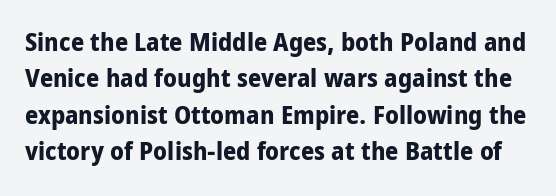
Inter-character spacing is left at the font's built-in metrics. Regular leading. Rule under the text: the space is simply empty. A typesetter would mark this as roman, not italic. Heavy, bold letterforms.
